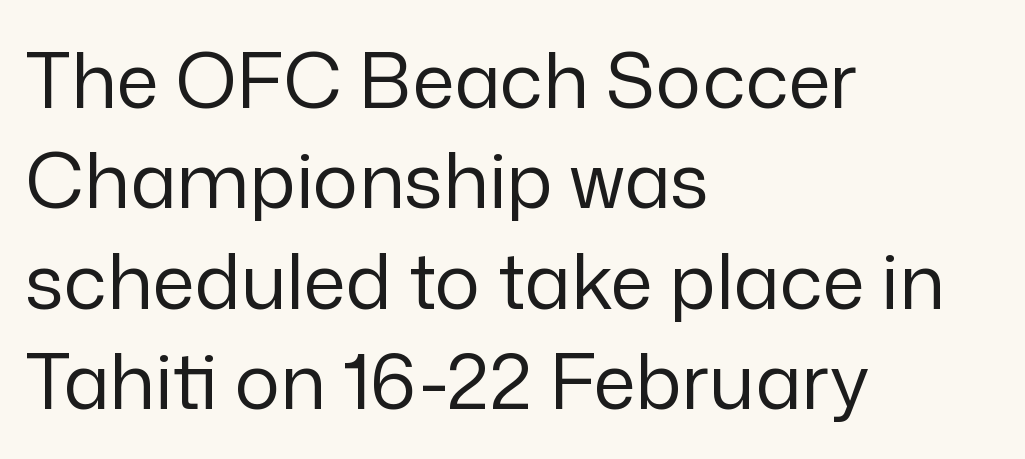
Any mark beneath the type? The region is blank. Serif or sans? Sans — the stroke terminals are bare. The type sits square on the baseline with zero lean. The paragraph shown leans on its left margin.
